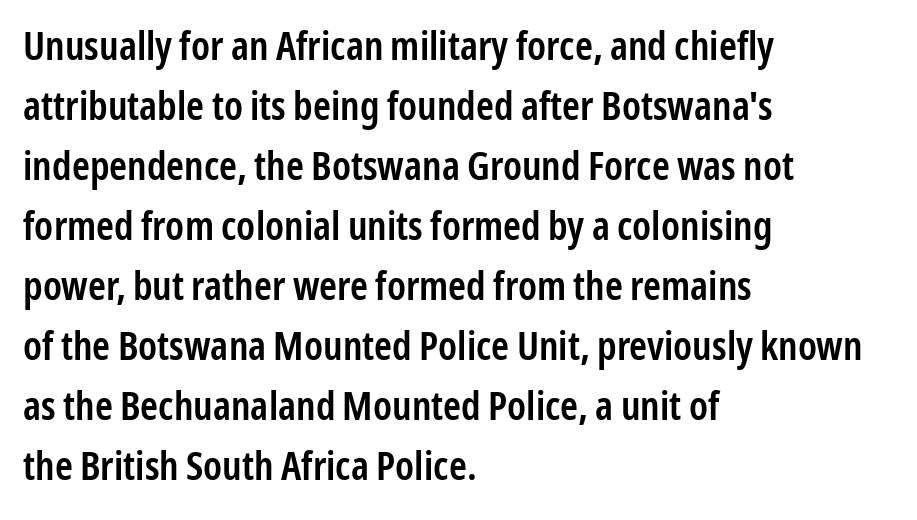
The image shows 40 px semibold, condensed sans-serif type, upright; set left-aligned, normal line spacing (1.5x), normal letter spacing, not underlined; low stroke contrast and a medium x-height.
